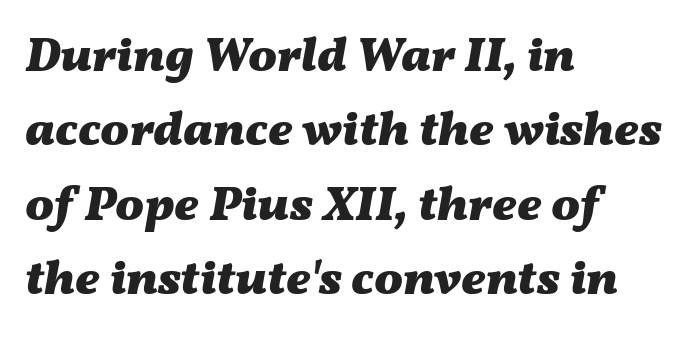
The image shows 48 px heavy, wide type, italic (leaning right); set left-aligned, normal line spacing (1.55x), normal letter spacing, not underlined; medium stroke contrast and a medium x-height.
